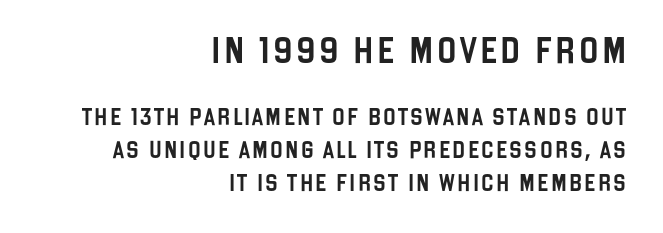
{"italic": "no", "underline": "no", "align": "right", "line_spacing": "loose", "line_spacing_ratio": 1.93, "larger_block": "first", "size_ratio": 1.53, "glyph_px": 26}
